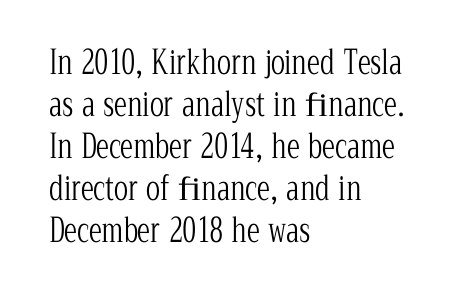
The image shows 33 px light, condensed serif type, upright; set left-aligned, normal line spacing (1.27x), normal letter spacing, not underlined; low stroke contrast and a medium x-height.
